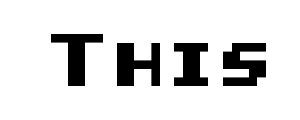
{"serif": "no", "italic": "no", "width": "normal", "stroke_contrast": "medium", "x_height": "large", "underline": "no", "glyph_px": 43}
